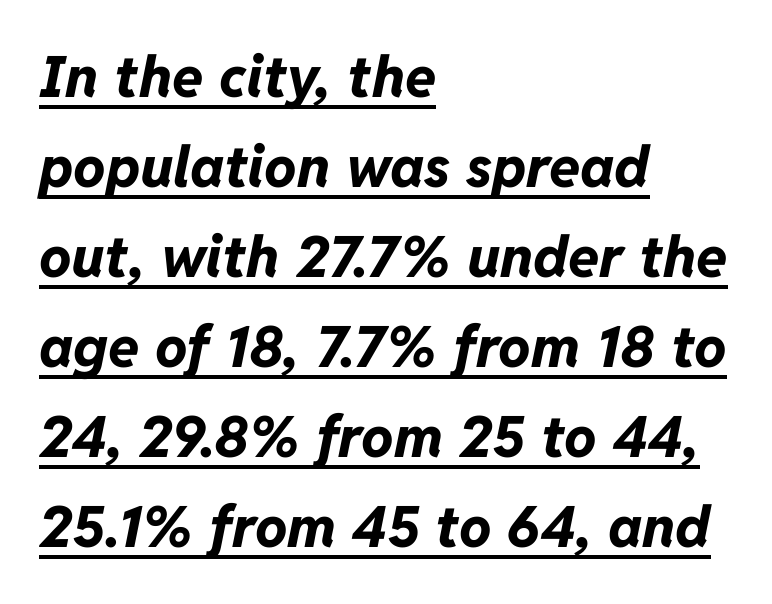
Q: Is the text bold? A: Yes.
Q: Is the text italic (slanted)? A: Yes, it leans right by about 11 degrees.
Q: Is the text underlined? A: Yes.
Q: How is the paragraph aligned? A: Left-aligned.
Q: Is the spacing between letters normal or unusually wide? A: Normal.
Q: Is the spacing between lines tight, normal or loose? A: Normal.
Q: Width (condensed, normal, or wide)? A: Normal.
Q: Stroke contrast? A: Low.
Q: x-height? A: Medium.
Q: Monospaced? A: No.
